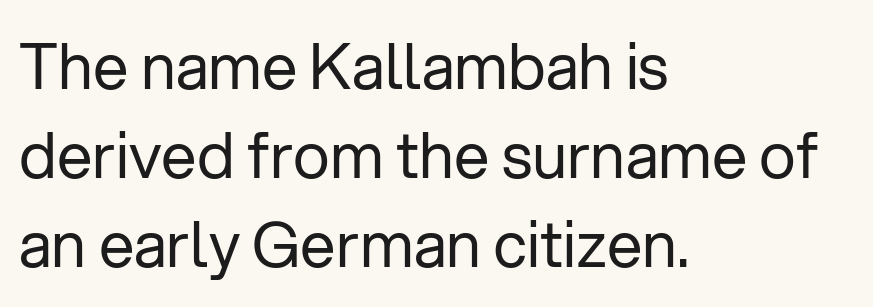
{"serif": "no", "italic": "no", "bold": "no", "weight": "regular", "width": "normal", "stroke_contrast": "low", "x_height": "medium", "monospaced": "no", "underline": "no", "align": "left", "line_spacing": "normal", "line_spacing_ratio": 1.41, "letter_spacing": "normal", "letter_spacing_em": 0.0, "glyph_px": 63}
